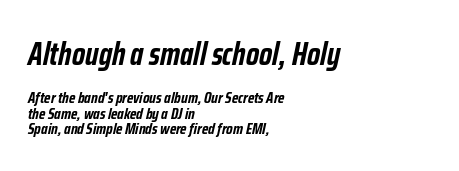
Typographic density is high because the face is bold. In terms of posture, this sample is oblique. Proportional: the letters do not fall into vertical columns. Honestly, there is no underline to notice here at all.
